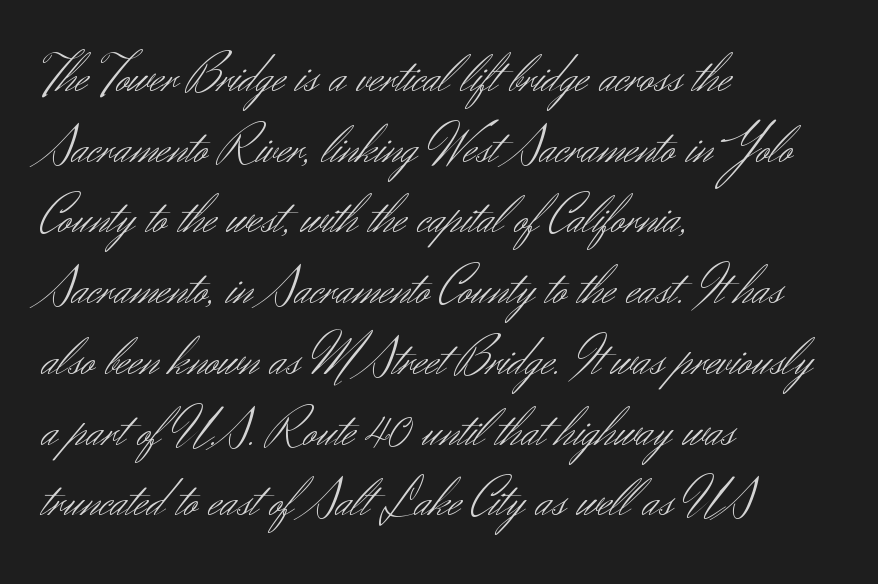
Nope, no serifs anywhere on these letters. The font is comparable to plain body text, perhaps lighter. Just letters on the line, the space beneath them empty. Leading: standard.
